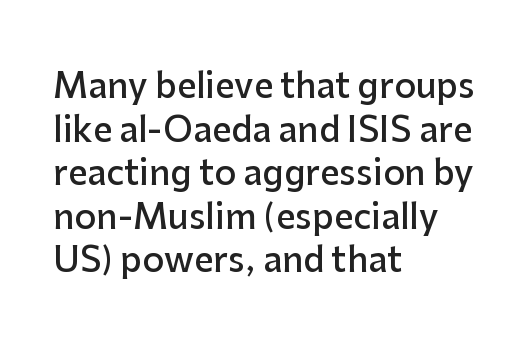
{"serif": "no", "italic": "no", "bold": "semi", "weight": "semibold", "width": "normal", "stroke_contrast": "low", "x_height": "medium", "monospaced": "no", "underline": "no", "align": "left", "line_spacing": "normal", "line_spacing_ratio": 1.28, "letter_spacing": "normal", "letter_spacing_em": 0.0, "glyph_px": 34}
